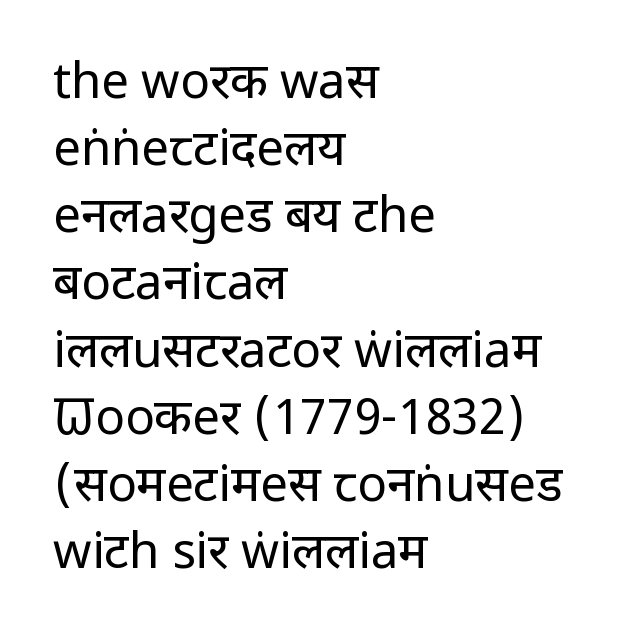
Unbolded letterforms with no extra heft. Type without underlining. Normally led — the rows are evenly, conventionally spaced. Check where the strokes stop: nothing finishes them off — pure sans. Do the letters lean? They stand straight. Varying glyph widths throughout — classic text-font behaviour.
